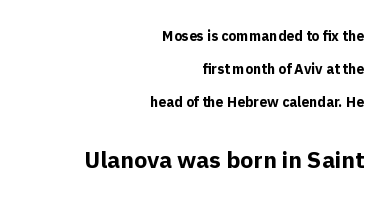
The image shows 23 px bold type, upright; set right-aligned, loose line spacing (2.36x), normal letter spacing, not underlined; the second (bottom) block is 1.64x larger.
